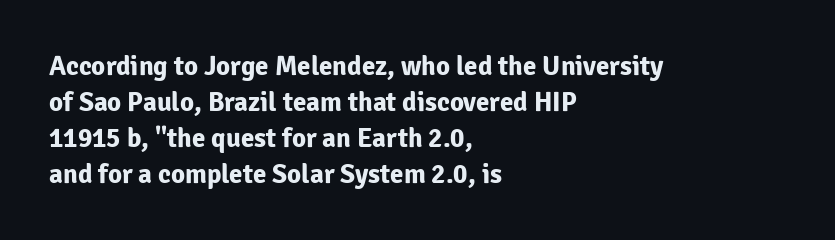
Is there much room between lines? A standard amount, neither cramped nor airy. This rendering features lettering with no underline. The typography opts for an upright posture over an oblique one. Standard letterfit; no display-style spreading of the glyphs. Line starts are locked; line ends wander. Heavy-handed strokes throughout: this text is bold.
